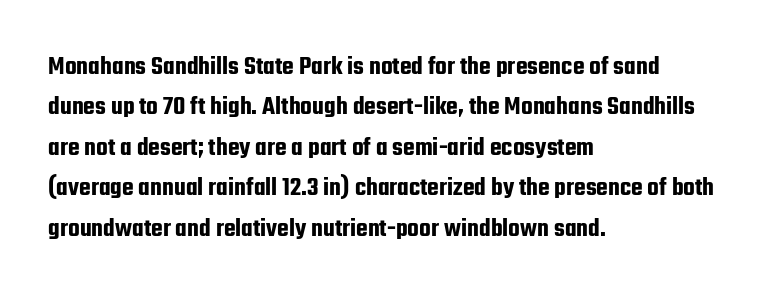
{"italic": "no", "underline": "no", "align": "left", "line_spacing": "normal", "line_spacing_ratio": 1.5, "letter_spacing": "normal", "letter_spacing_em": 0.0, "glyph_px": 27}
